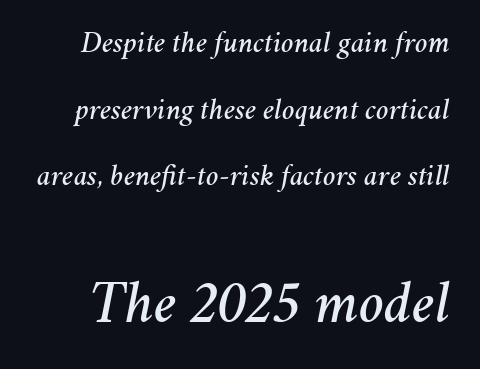
Q: Is the text italic (slanted)? A: Yes, it leans right by about 11 degrees.
Q: Is the text underlined? A: No.
Q: Is the spacing between letters normal or unusually wide? A: Normal.
Q: Is the spacing between lines tight, normal or loose? A: Loose.
Q: Which block of text is set in a larger size, the first (top) or the second (bottom)? A: The second (bottom) one.
Q: Width (condensed, normal, or wide)? A: Normal.
Q: Stroke contrast? A: Medium.
Q: x-height? A: Medium.
Q: Monospaced? A: No.
